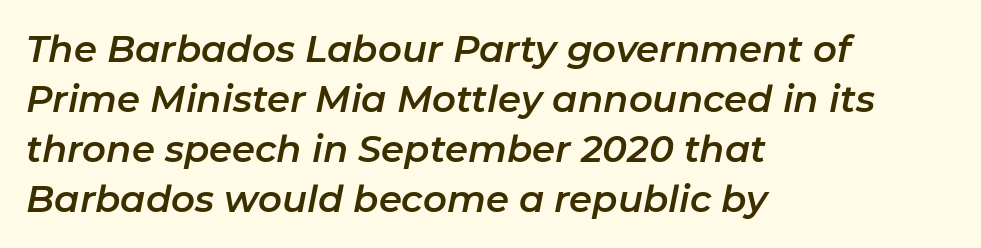
{"italic": "yes", "lean": "right", "slant_degrees": 11, "width": "normal", "stroke_contrast": "low", "x_height": "medium", "monospaced": "no", "underline": "no", "align": "left", "line_spacing": "normal", "line_spacing_ratio": 1.35, "letter_spacing": "normal", "letter_spacing_em": 0.0, "glyph_px": 37}
